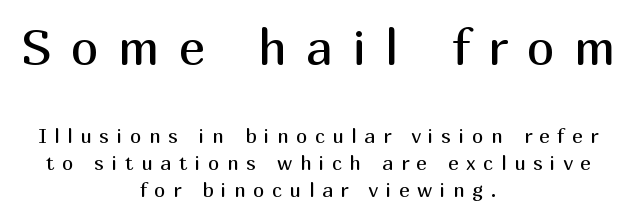
Q: Is the text bold? A: No.
Q: Is the text italic (slanted)? A: No, it is upright.
Q: Is the typeface a serif or a sans-serif typeface? A: Sans-serif.
Q: Is the text underlined? A: No.
Q: How is the paragraph aligned? A: Centered.
Q: Is the spacing between letters normal or unusually wide? A: Unusually wide.
Q: Is the spacing between lines tight, normal or loose? A: Normal.
Q: Which block of text is set in a larger size, the first (top) or the second (bottom)? A: The first (top) one.
Q: Width (condensed, normal, or wide)? A: Normal.
Q: Stroke contrast? A: Medium.
Q: x-height? A: Medium.
Q: Monospaced? A: No.
